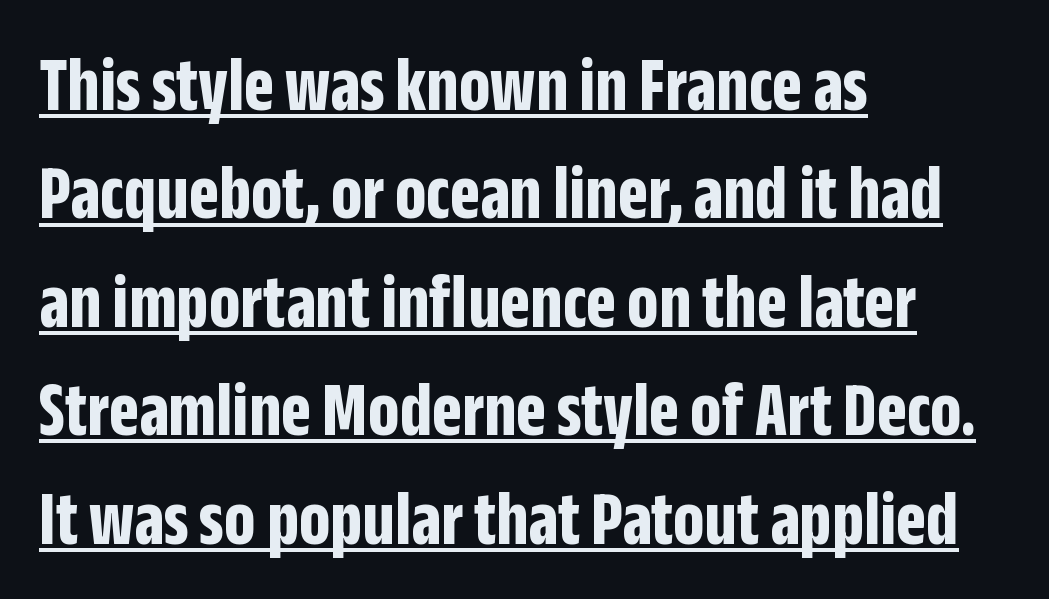
{"serif": "no", "italic": "no", "bold": "yes", "weight": "bold", "width": "condensed", "stroke_contrast": "low", "x_height": "large", "monospaced": "no", "underline": "yes", "align": "left", "line_spacing": "normal", "line_spacing_ratio": 1.39, "letter_spacing": "normal", "letter_spacing_em": 0.0, "glyph_px": 78}
